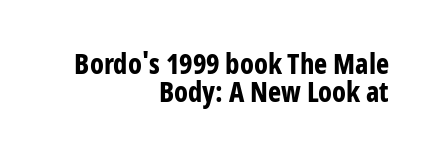
How heavy is the stroke? Heavy — this is a bold. How are the letters spaced? Ordinarily, with no added tracking. Reading down the block, your eye finds every line finishing at a fixed right position. The specimen reads as upright at a glance.
